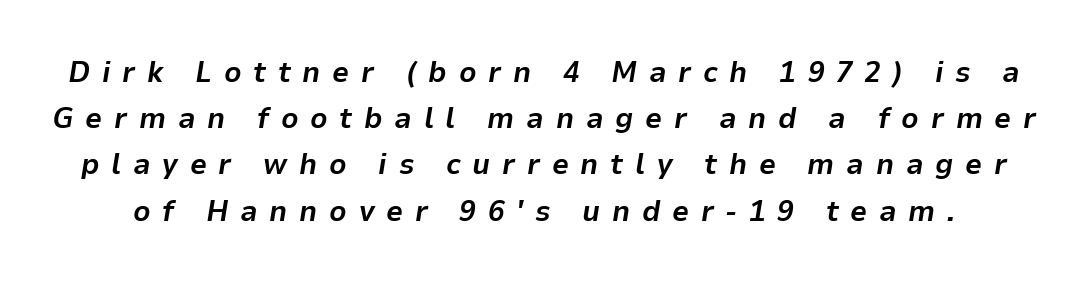
{"italic": "yes", "lean": "right", "slant_degrees": 9, "bold": "yes", "weight": "bold", "width": "normal", "stroke_contrast": "low", "x_height": "medium", "monospaced": "no", "underline": "no", "line_spacing": "normal", "line_spacing_ratio": 1.54, "letter_spacing": "wide", "letter_spacing_em": 0.39, "glyph_px": 30}
